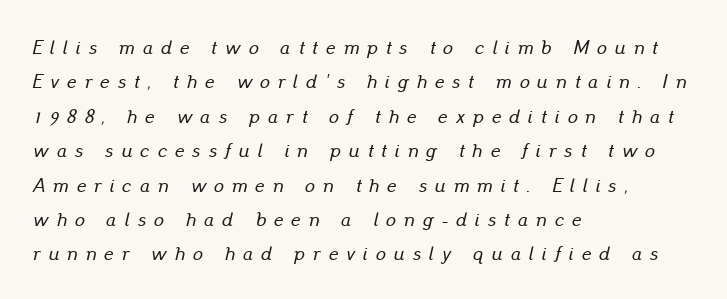
The glyphs are unaccompanied by any horizontal stroke below them. This rendering widens character spacing well past its baseline value. The passage is arranged the way most books set body copy — flush left. The typography opts for an oblique posture over an upright one.
